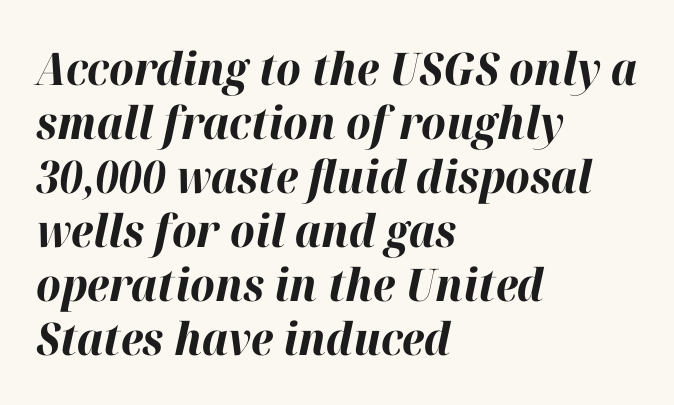
The image shows 45 px bold type, italic (leaning right); set left-aligned, line spacing 1.2x, normal letter spacing, not underlined; high stroke contrast and a medium x-height.
